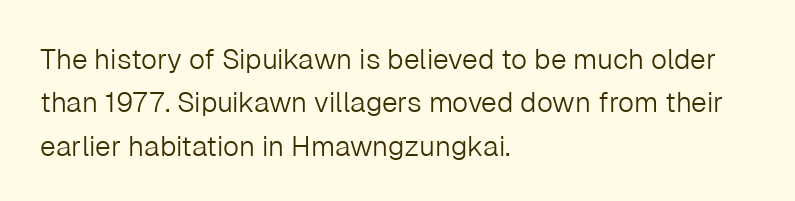
Q: Is the text bold? A: No.
Q: Is the text italic (slanted)? A: No, it is upright.
Q: Is the typeface a serif or a sans-serif typeface? A: Sans-serif.
Q: Is the text underlined? A: No.
Q: How is the paragraph aligned? A: Left-aligned.
Q: Is the spacing between letters normal or unusually wide? A: Normal.
Q: Is the spacing between lines tight, normal or loose? A: Normal.
Q: Width (condensed, normal, or wide)? A: Normal.
Q: Stroke contrast? A: Low.
Q: x-height? A: Medium.
Q: Monospaced? A: No.
